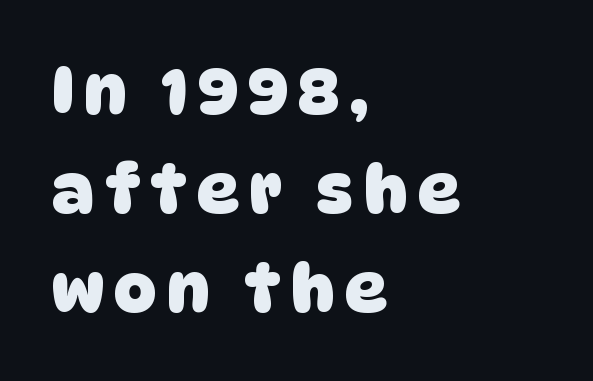
Stroke terminals: plain, sans-serif. Spacing verdict: proportional, widths tailored to each character. If you drew a ruler down the left edge, every line would touch it. Weight check: bold — yes, fully.
